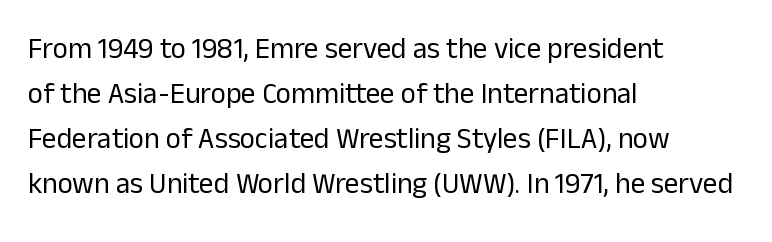
The image shows 29 px regular-weight sans-serif type, upright; set left-aligned, normal line spacing (1.55x), normal letter spacing, not underlined; low stroke contrast and a medium x-height.
